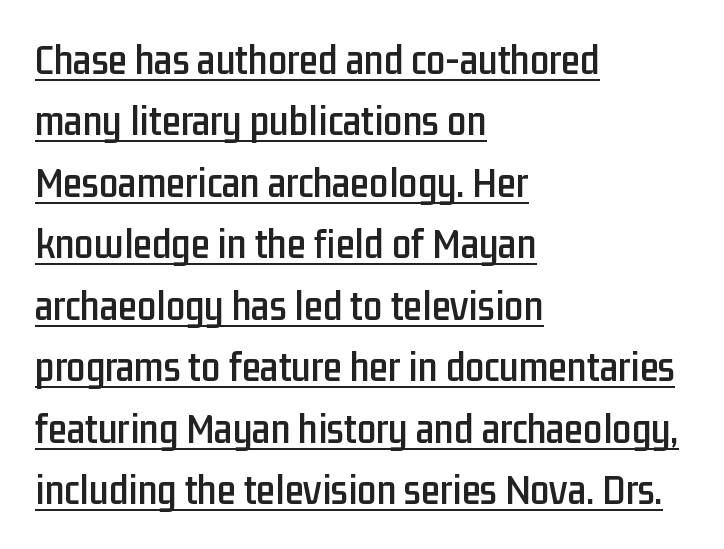
Whoever set this chose a conventional vertical rhythm. Underlined type. The passage shown is typed in a proportional face where columns would drift. Every row of glyphs begins at an identical x-position on the left. Between one letter and the next there's only the usual sliver of space. Regarding serifs, this sample does without them.
